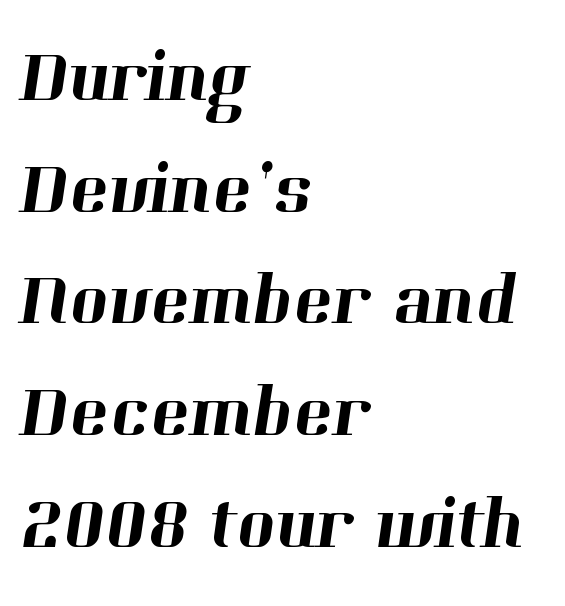
The image shows 74 px serif type; set left-aligned, normal line spacing (1.51x), normal letter spacing, not underlined; high stroke contrast and a medium x-height.
